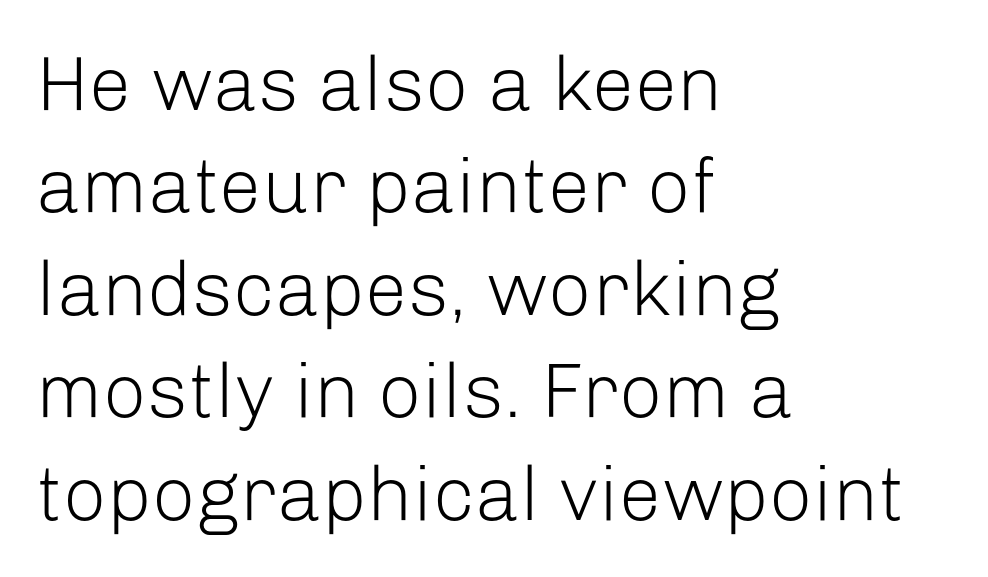
The image shows 77 px light sans-serif type, upright; set left-aligned, normal line spacing (1.33x), normal letter spacing, not underlined; low stroke contrast and a medium x-height.
